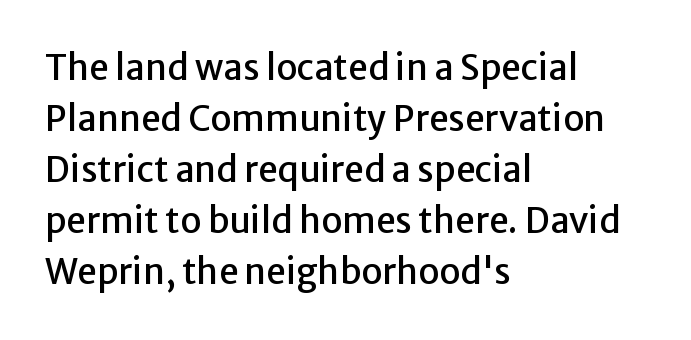
{"serif": "no", "italic": "no", "width": "normal", "stroke_contrast": "low", "x_height": "medium", "monospaced": "no", "underline": "no", "align": "left", "line_spacing": "normal", "line_spacing_ratio": 1.46, "letter_spacing": "normal", "letter_spacing_em": 0.0, "glyph_px": 35}
